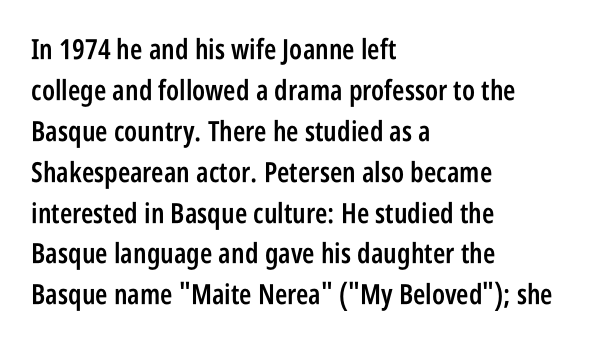
The paragraph shown leans on its left margin. A bit beefed up — I'd call it semibold rather than bold. Bare-footed words on every line. Quick note: interline space is typical.
